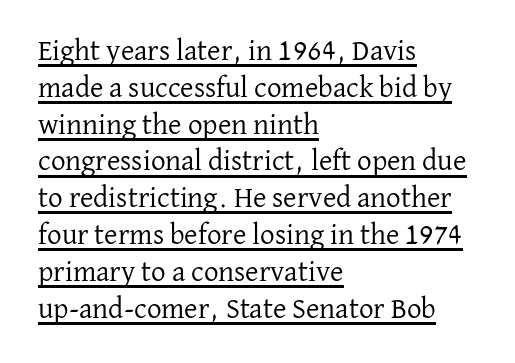
Q: Is the text bold? A: No.
Q: Is the text italic (slanted)? A: No, it is upright.
Q: Is the typeface a serif or a sans-serif typeface? A: Serif.
Q: Is the text underlined? A: Yes.
Q: How is the paragraph aligned? A: Left-aligned.
Q: Is the spacing between letters normal or unusually wide? A: Normal.
Q: Is the spacing between lines tight, normal or loose? A: Normal.
Q: Width (condensed, normal, or wide)? A: Normal.
Q: Stroke contrast? A: Low.
Q: x-height? A: Medium.
Q: Monospaced? A: No.
